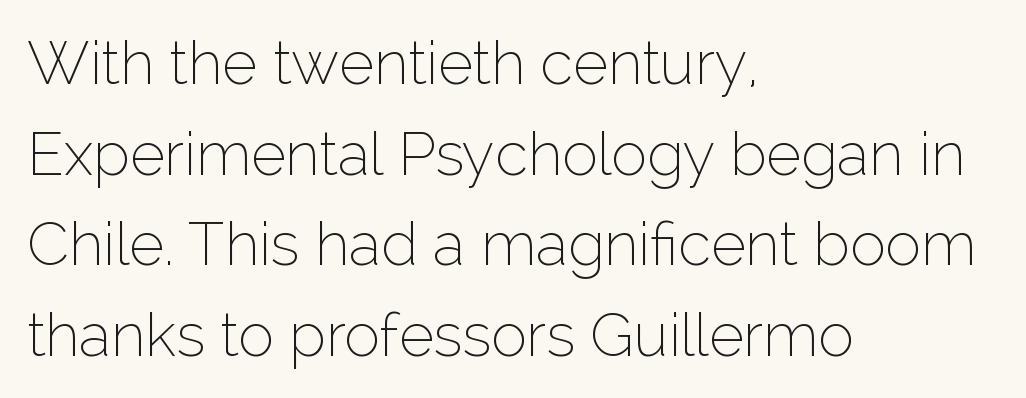
{"serif": "no", "italic": "no", "bold": "no", "weight": "thin", "width": "normal", "stroke_contrast": "low", "x_height": "medium", "monospaced": "no", "underline": "no", "align": "left", "line_spacing": "normal", "line_spacing_ratio": 1.51, "letter_spacing": "normal", "letter_spacing_em": 0.0, "glyph_px": 60}
